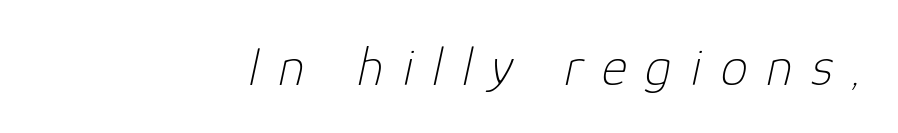
{"italic": "yes", "lean": "right", "slant_degrees": 12, "bold": "no", "weight": "thin", "width": "normal", "stroke_contrast": "low", "x_height": "medium", "monospaced": "no", "underline": "no", "align": "right", "letter_spacing": "wide", "letter_spacing_em": 0.34, "glyph_px": 55}
